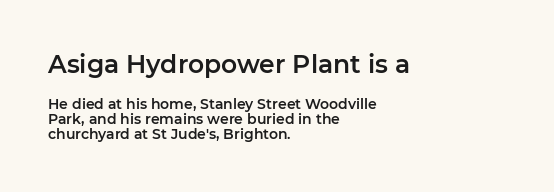
{"italic": "no", "underline": "no", "align": "left", "line_spacing": "tight", "line_spacing_ratio": 1.08, "letter_spacing": "normal", "letter_spacing_em": 0.0, "larger_block": "first", "size_ratio": 1.79, "glyph_px": 25}
